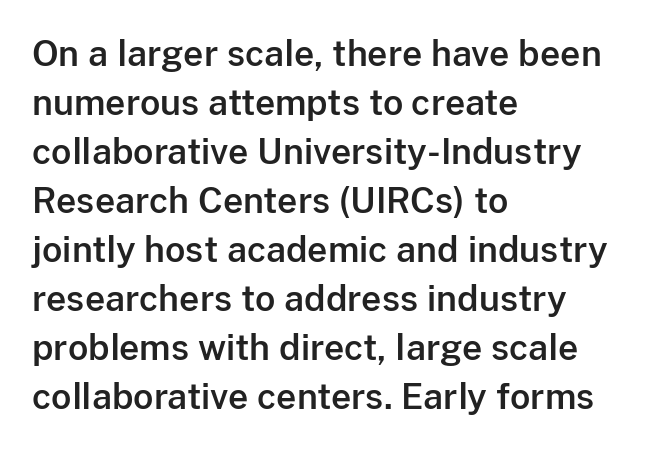
Q: Is the text italic (slanted)? A: No, it is upright.
Q: Is the typeface a serif or a sans-serif typeface? A: Sans-serif.
Q: Is the text underlined? A: No.
Q: How is the paragraph aligned? A: Left-aligned.
Q: Is the spacing between letters normal or unusually wide? A: Normal.
Q: Is the spacing between lines tight, normal or loose? A: Normal.
Q: Width (condensed, normal, or wide)? A: Normal.
Q: Stroke contrast? A: Low.
Q: x-height? A: Medium.
Q: Monospaced? A: No.
